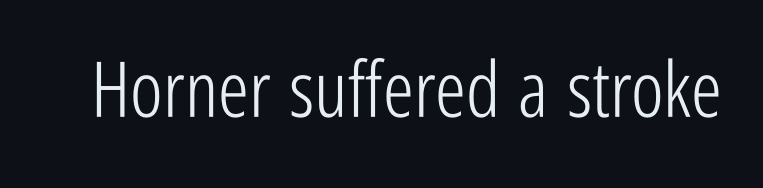
The image shows 77 px light, condensed sans-serif type, upright; set normal letter spacing, not underlined; low stroke contrast and a medium x-height.
